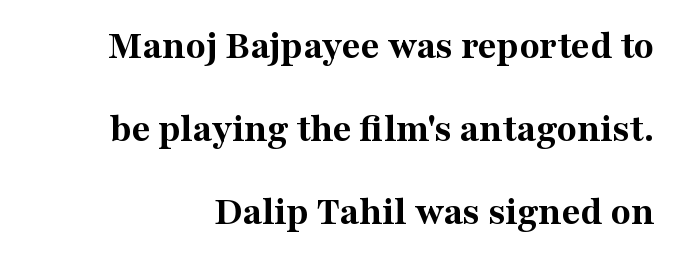
This is heavy type, rendered in bold. Spacing verdict: proportional, widths tailored to each character. The letterforms sit shoulder to shoulder at normal distance. Posture: vertical.
